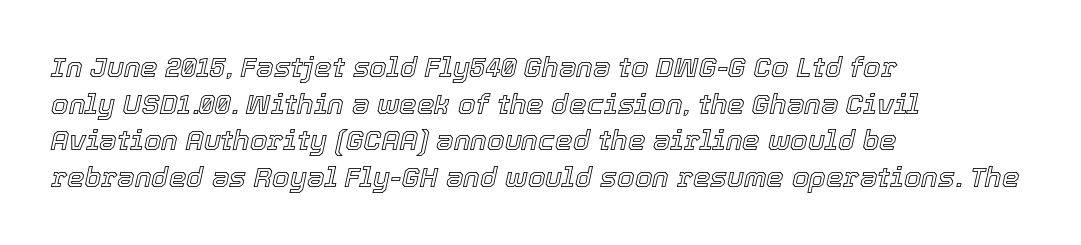
{"italic": "yes", "lean": "right", "slant_degrees": 12, "width": "normal", "x_height": "medium", "monospaced": "no", "underline": "no", "align": "left", "line_spacing": "normal", "line_spacing_ratio": 1.31, "letter_spacing": "normal", "letter_spacing_em": 0.0, "glyph_px": 28}
